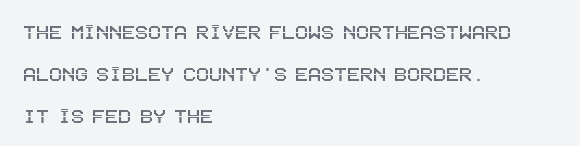
Q: Is the text italic (slanted)? A: No, it is upright.
Q: Is the text underlined? A: No.
Q: How is the paragraph aligned? A: Left-aligned.
Q: Is the spacing between letters normal or unusually wide? A: Normal.
